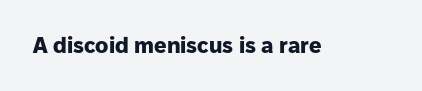
{"italic": "no", "bold": "yes", "underline": "no", "letter_spacing": "normal", "letter_spacing_em": 0.0, "glyph_px": 22}
